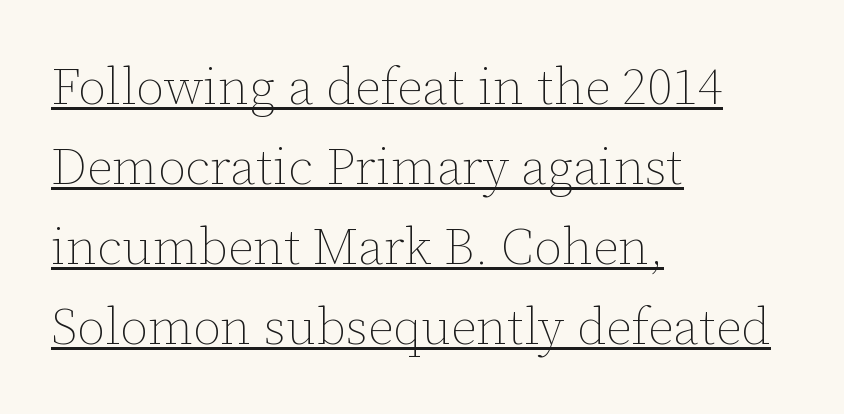
The ragged edge is on the right, which tells us the setting is flush left. Every word sits above its own underline. Notice how descenders clear the ascenders below comfortably — that's standard leading. No heavy texture on the line: the type isn't bold. When letters stand straight like this, we call the style roman or upright. Here the glyphs are tracked normally, forming tight word shapes.
